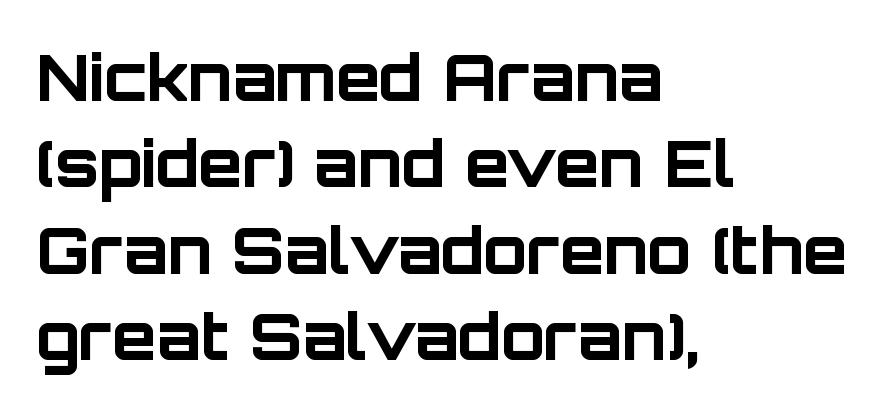
{"serif": "no", "italic": "no", "bold": "yes", "weight": "bold", "width": "normal", "stroke_contrast": "low", "x_height": "large", "monospaced": "no", "underline": "no", "align": "left", "line_spacing": "normal", "line_spacing_ratio": 1.35, "letter_spacing": "normal", "letter_spacing_em": 0.0, "glyph_px": 64}
